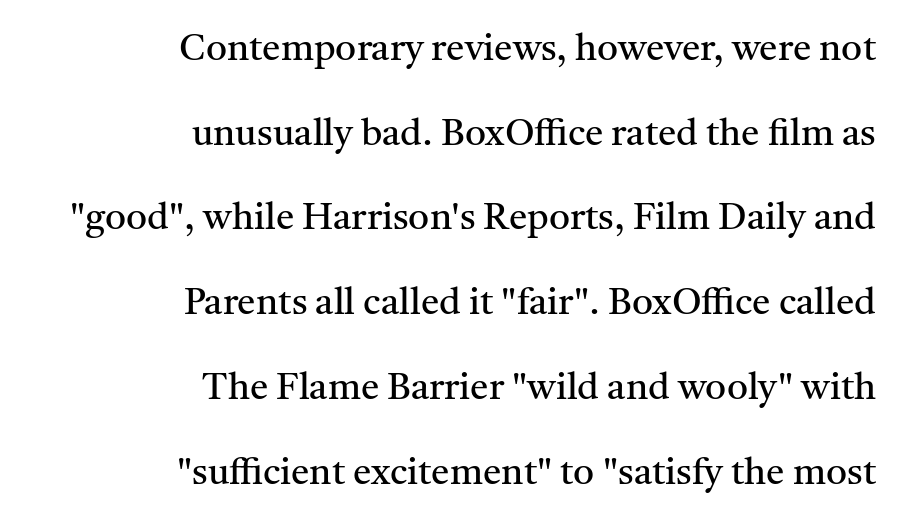
The image shows 37 px regular-weight serif type, upright; set right-aligned, loose line spacing (2.29x), normal letter spacing, not underlined; medium stroke contrast and a medium x-height.
